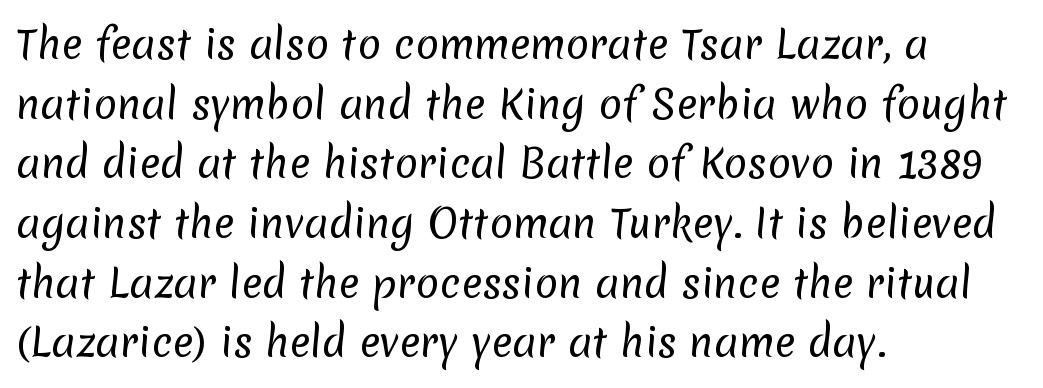
The image shows 39 px regular-weight sans-serif type; set left-aligned, normal line spacing (1.53x), normal letter spacing, not underlined; low stroke contrast and a medium x-height.
